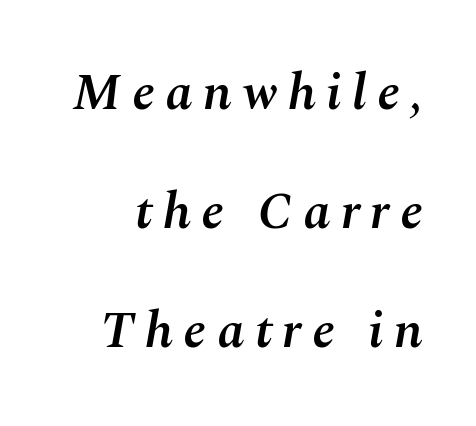
The image shows 52 px semibold type, italic (leaning right); set loose line spacing (2.29x), unusually wide letter spacing (+0.2 em), not underlined; medium stroke contrast and a medium x-height.
